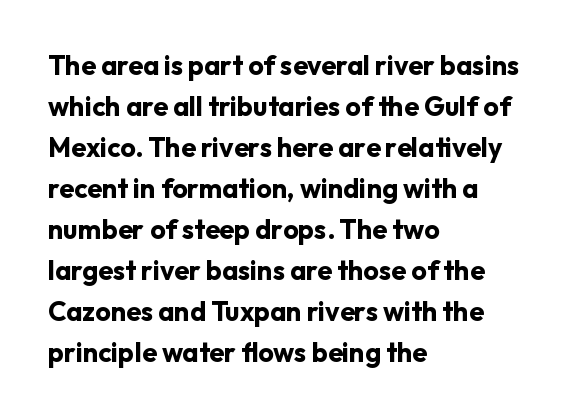
Q: Is the text bold? A: Yes.
Q: Is the text italic (slanted)? A: No, it is upright.
Q: Is the text underlined? A: No.
Q: How is the paragraph aligned? A: Left-aligned.
Q: Is the spacing between letters normal or unusually wide? A: Normal.
Q: Is the spacing between lines tight, normal or loose? A: Normal.
